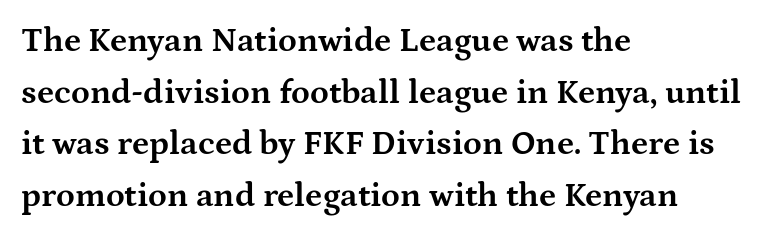
The image shows 34 px bold, wide serif type, upright; set left-aligned, normal line spacing (1.52x), normal letter spacing, not underlined; medium stroke contrast and a medium x-height.
